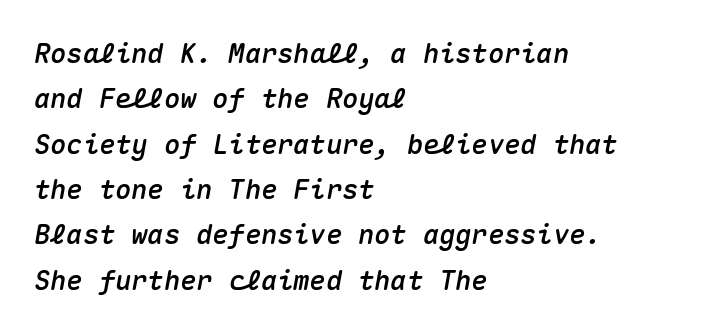
The image shows 27 px text type, italic (leaning right); set left-aligned, normal line spacing (1.68x), normal letter spacing, not underlined.
